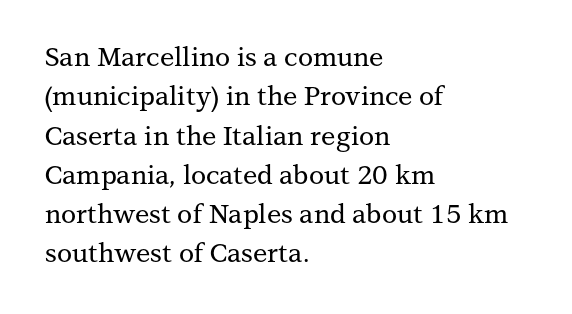
Q: Is the text italic (slanted)? A: No, it is upright.
Q: Is the text underlined? A: No.
Q: How is the paragraph aligned? A: Left-aligned.
Q: Is the spacing between letters normal or unusually wide? A: Normal.
Q: Is the spacing between lines tight, normal or loose? A: Normal.
